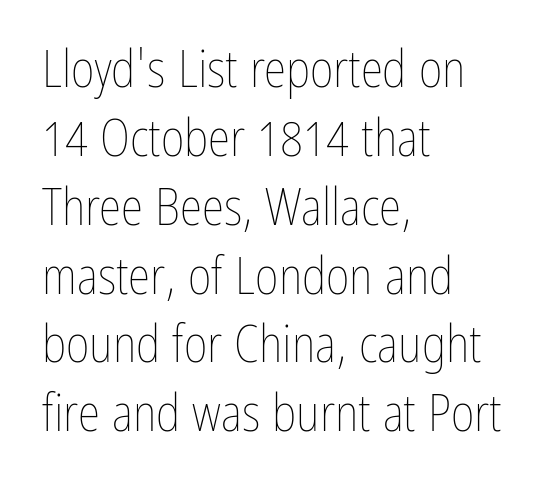
{"italic": "no", "bold": "no", "weight": "thin", "width": "condensed", "stroke_contrast": "low", "x_height": "medium", "monospaced": "no", "underline": "no", "align": "left", "line_spacing": "normal", "line_spacing_ratio": 1.35, "letter_spacing": "normal", "letter_spacing_em": 0.0, "glyph_px": 51}
